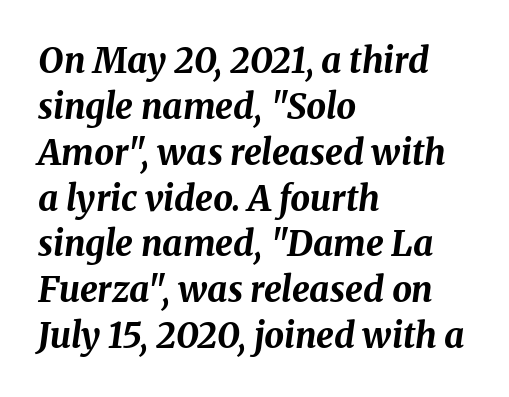
Q: Is the text bold? A: Yes.
Q: Is the text italic (slanted)? A: Yes, it leans right by about 8 degrees.
Q: Is the text underlined? A: No.
Q: How is the paragraph aligned? A: Left-aligned.
Q: Is the spacing between letters normal or unusually wide? A: Normal.
Q: Is the spacing between lines tight, normal or loose? A: Normal.
Q: Width (condensed, normal, or wide)? A: Normal.
Q: Stroke contrast? A: Medium.
Q: x-height? A: Medium.
Q: Monospaced? A: No.
